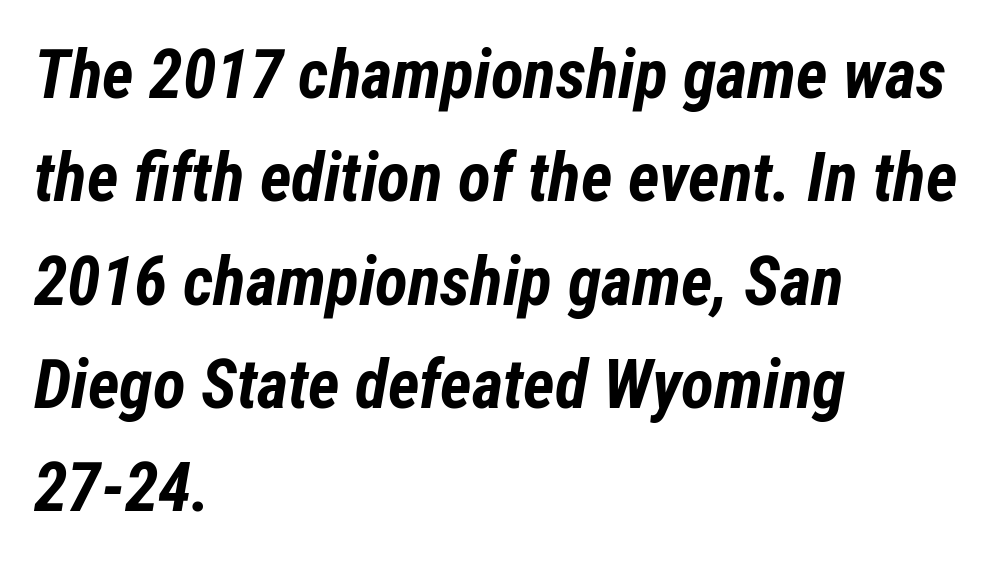
{"italic": "yes", "lean": "right", "slant_degrees": 12, "bold": "yes", "weight": "bold", "width": "condensed", "stroke_contrast": "low", "x_height": "medium", "monospaced": "no", "underline": "no", "align": "left", "line_spacing": "normal", "line_spacing_ratio": 1.52, "letter_spacing": "normal", "letter_spacing_em": 0.0, "glyph_px": 68}
